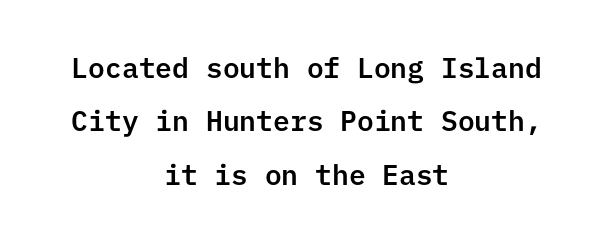
Q: Is the text italic (slanted)? A: No, it is upright.
Q: Is the typeface a serif or a sans-serif typeface? A: Sans-serif.
Q: Is the text underlined? A: No.
Q: How is the paragraph aligned? A: Centered.
Q: Is the spacing between letters normal or unusually wide? A: Normal.
Q: Is the spacing between lines tight, normal or loose? A: Loose.
Q: Width (condensed, normal, or wide)? A: Normal.
Q: Stroke contrast? A: Low.
Q: x-height? A: Medium.
